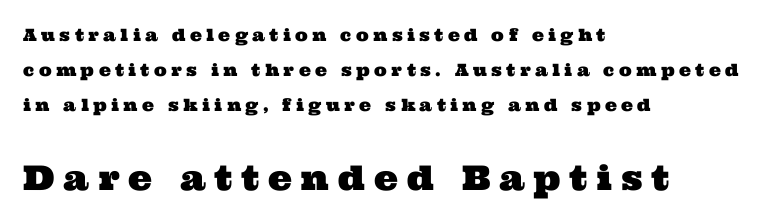
Between these two stacked blocks, the lower one wins on size. In terms of leading, this rendering errs on the spacious side. Is the block centered? No — it sits flush against the left margin. Each letter keeps its own natural width here, so spacing adapts to shape. Observe the wide spacing: letters keep a clear distance from each other. I'd call this a serif setting — the letters wear small feet.
